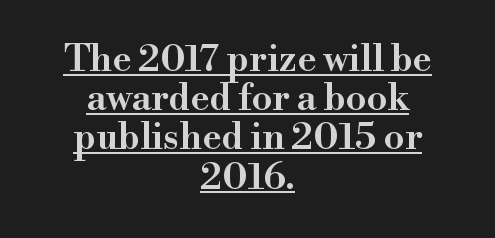
Q: Is the text bold? A: Semi-bold.
Q: Is the text italic (slanted)? A: No, it is upright.
Q: Is the typeface a serif or a sans-serif typeface? A: Serif.
Q: Is the text underlined? A: Yes.
Q: How is the paragraph aligned? A: Centered.
Q: Is the spacing between letters normal or unusually wide? A: Normal.
Q: Is the spacing between lines tight, normal or loose? A: Tight.
Q: Width (condensed, normal, or wide)? A: Normal.
Q: Stroke contrast? A: High.
Q: x-height? A: Small.
Q: Monospaced? A: No.
